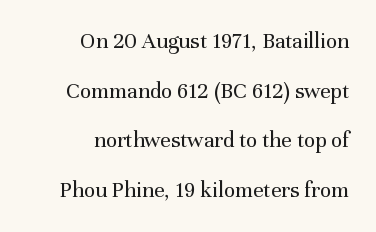
{"italic": "no", "bold": "no", "underline": "no", "align": "right", "line_spacing": "loose", "line_spacing_ratio": 2.16, "letter_spacing": "normal", "letter_spacing_em": 0.0, "glyph_px": 23}
